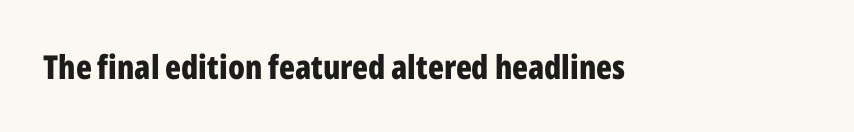
{"serif": "no", "italic": "no", "bold": "yes", "weight": "bold", "width": "condensed", "stroke_contrast": "low", "x_height": "medium", "monospaced": "no", "underline": "no", "letter_spacing": "normal", "letter_spacing_em": 0.0, "glyph_px": 33}
